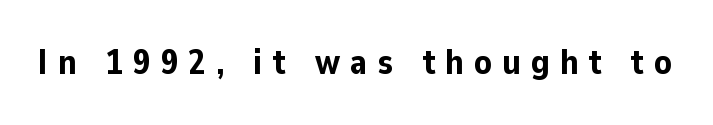
{"serif": "no", "italic": "no", "bold": "yes", "weight": "bold", "width": "normal", "stroke_contrast": "low", "x_height": "medium", "monospaced": "no", "underline": "no", "letter_spacing": "wide", "letter_spacing_em": 0.29, "glyph_px": 35}
